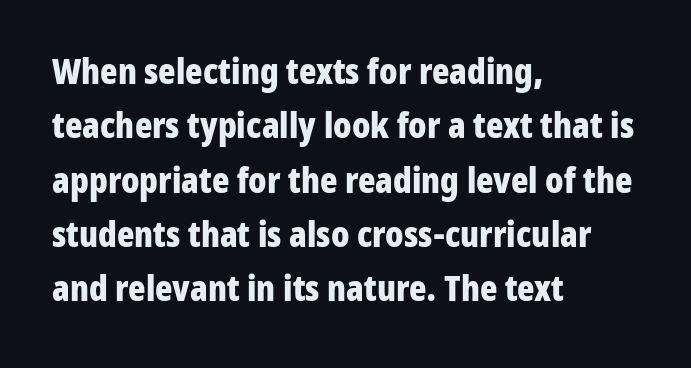
Q: Is the text bold? A: Yes.
Q: Is the text italic (slanted)? A: No, it is upright.
Q: Is the typeface a serif or a sans-serif typeface? A: Sans-serif.
Q: Is the text underlined? A: No.
Q: How is the paragraph aligned? A: Left-aligned.
Q: Is the spacing between letters normal or unusually wide? A: Normal.
Q: Is the spacing between lines tight, normal or loose? A: Normal.
Q: Width (condensed, normal, or wide)? A: Condensed.
Q: Stroke contrast? A: Low.
Q: x-height? A: Medium.
Q: Monospaced? A: No.
